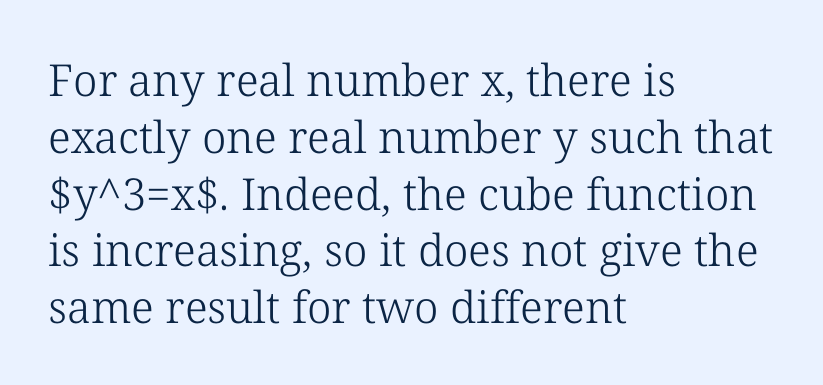
Q: Is the text bold? A: No.
Q: Is the text italic (slanted)? A: No, it is upright.
Q: Is the typeface a serif or a sans-serif typeface? A: Serif.
Q: Is the text underlined? A: No.
Q: How is the paragraph aligned? A: Left-aligned.
Q: Is the spacing between letters normal or unusually wide? A: Normal.
Q: Is the spacing between lines tight, normal or loose? A: Normal.
Q: Width (condensed, normal, or wide)? A: Normal.
Q: Stroke contrast? A: Low.
Q: x-height? A: Medium.
Q: Monospaced? A: No.
